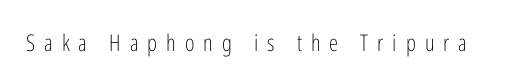
The font sits on the lighter half of the weight spectrum, regular included. Lines of text with bare space underneath. Do the letters lean? They stand straight. Display-style spreading of the glyphs; the letterfit is very open.
